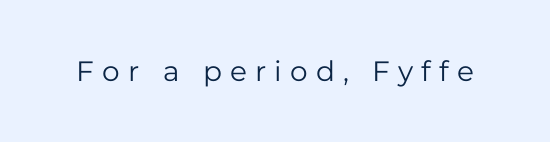
The image shows 28 px regular-weight sans-serif type, upright; set unusually wide letter spacing (+0.29 em), not underlined; low stroke contrast and a medium x-height.
